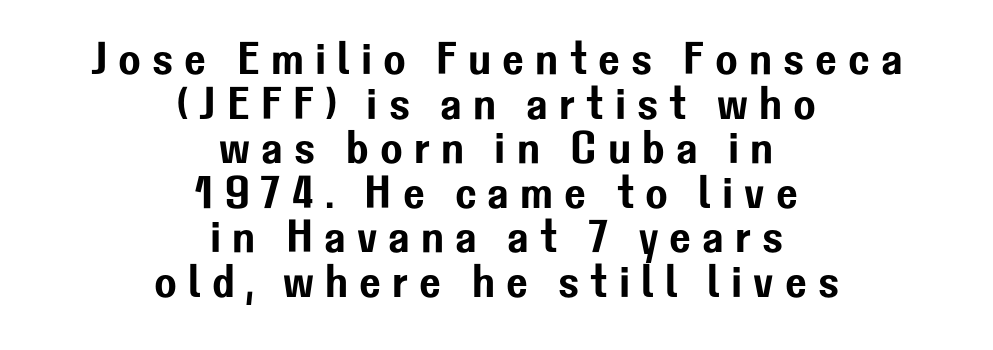
Q: Is the text italic (slanted)? A: No, it is upright.
Q: Is the typeface a serif or a sans-serif typeface? A: Sans-serif.
Q: Is the text underlined? A: No.
Q: How is the paragraph aligned? A: Centered.
Q: Is the spacing between letters normal or unusually wide? A: Unusually wide.
Q: Is the spacing between lines tight, normal or loose? A: Tight.
Q: Width (condensed, normal, or wide)? A: Normal.
Q: Stroke contrast? A: Low.
Q: x-height? A: Medium.
Q: Monospaced? A: No.
